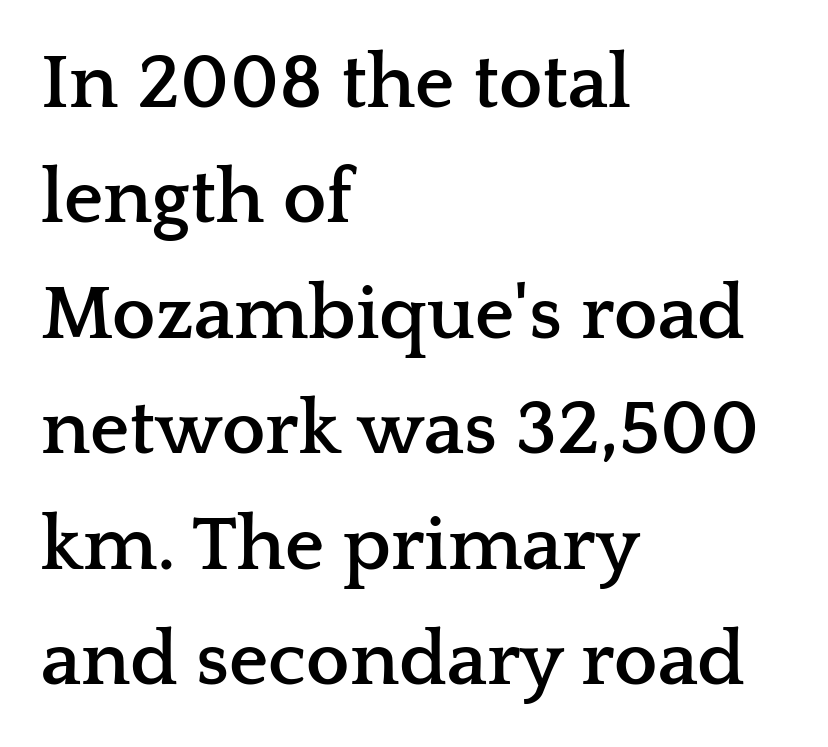
Q: Is the text bold? A: Yes.
Q: Is the text italic (slanted)? A: No, it is upright.
Q: Is the typeface a serif or a sans-serif typeface? A: Serif.
Q: Is the text underlined? A: No.
Q: How is the paragraph aligned? A: Left-aligned.
Q: Is the spacing between letters normal or unusually wide? A: Normal.
Q: Is the spacing between lines tight, normal or loose? A: Normal.
Q: Width (condensed, normal, or wide)? A: Wide.
Q: Stroke contrast? A: Low.
Q: x-height? A: Medium.
Q: Monospaced? A: No.
